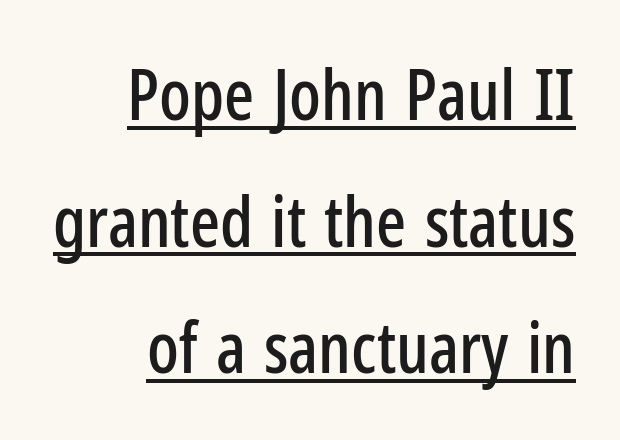
Q: Is the text italic (slanted)? A: No, it is upright.
Q: Is the typeface a serif or a sans-serif typeface? A: Sans-serif.
Q: Is the text underlined? A: Yes.
Q: How is the paragraph aligned? A: Right-aligned.
Q: Is the spacing between letters normal or unusually wide? A: Normal.
Q: Width (condensed, normal, or wide)? A: Condensed.
Q: Stroke contrast? A: Low.
Q: x-height? A: Medium.
Q: Monospaced? A: No.
